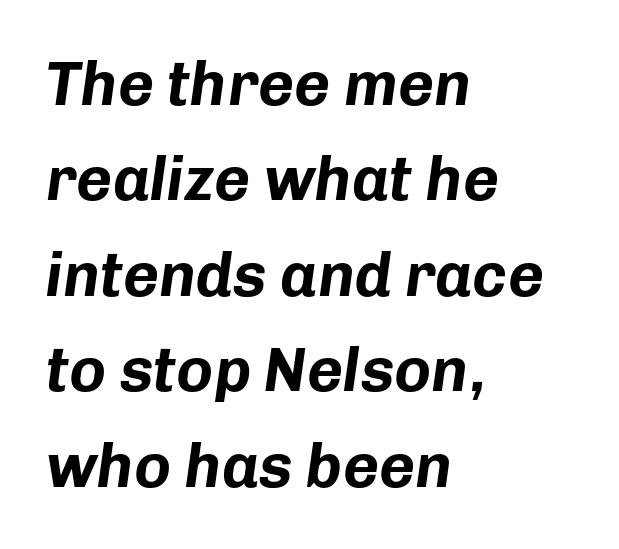
Q: Is the text bold? A: Yes.
Q: Is the text italic (slanted)? A: Yes, it leans right by about 8 degrees.
Q: Is the text underlined? A: No.
Q: How is the paragraph aligned? A: Left-aligned.
Q: Is the spacing between letters normal or unusually wide? A: Normal.
Q: Is the spacing between lines tight, normal or loose? A: Normal.
Q: Width (condensed, normal, or wide)? A: Normal.
Q: Stroke contrast? A: Low.
Q: x-height? A: Medium.
Q: Monospaced? A: No.
